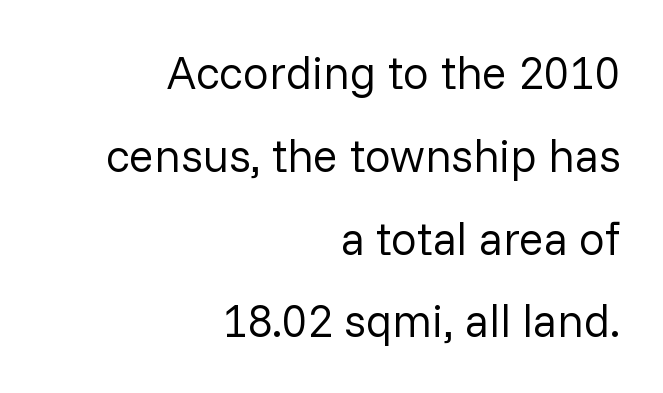
{"serif": "no", "italic": "no", "bold": "no", "weight": "regular", "width": "normal", "stroke_contrast": "low", "x_height": "medium", "monospaced": "no", "underline": "no", "align": "right", "line_spacing_ratio": 1.8, "letter_spacing": "normal", "letter_spacing_em": 0.0, "glyph_px": 46}
